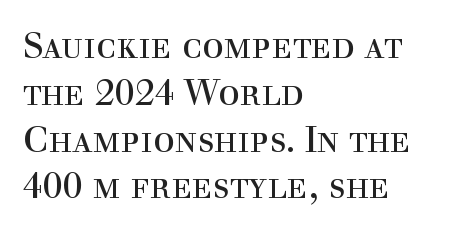
The image shows 36 px regular-weight serif type, upright; set left-aligned, normal line spacing (1.3x), normal letter spacing, not underlined; a medium x-height.
